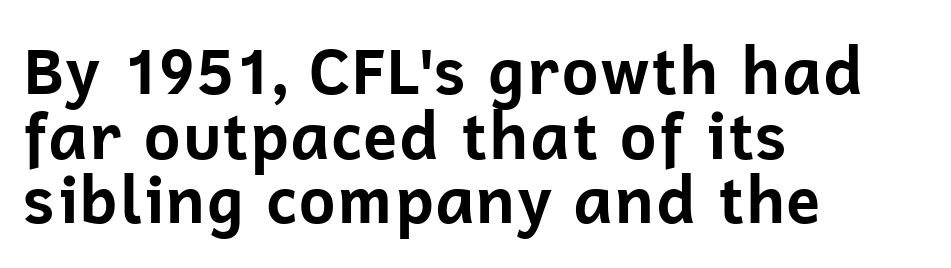
{"serif": "no", "italic": "no", "bold": "yes", "weight": "bold", "width": "normal", "stroke_contrast": "low", "x_height": "medium", "monospaced": "no", "underline": "no", "align": "left", "line_spacing": "tight", "line_spacing_ratio": 1.01, "letter_spacing": "normal", "letter_spacing_em": 0.0, "glyph_px": 64}
